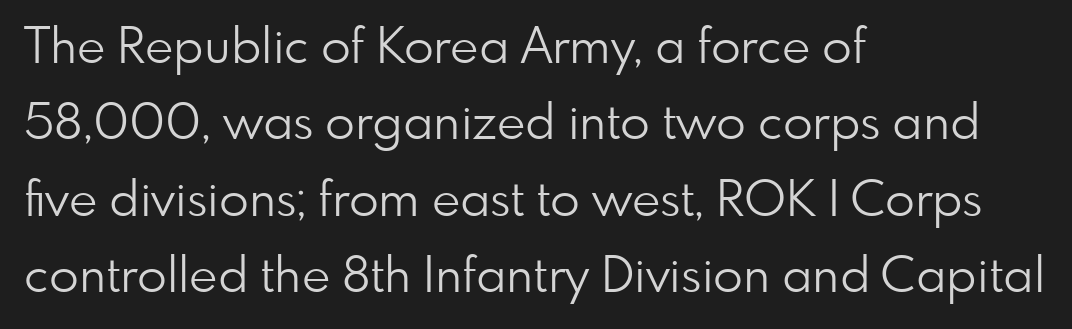
Think of a printed novel: that variable character pitch is what you see here. Font category for this specimen: sans-serif. Each row of text sits above clean, open space. Nothing heavy about these letters — not bold at all. Rows of type keep a routine distance in the vertical direction.
